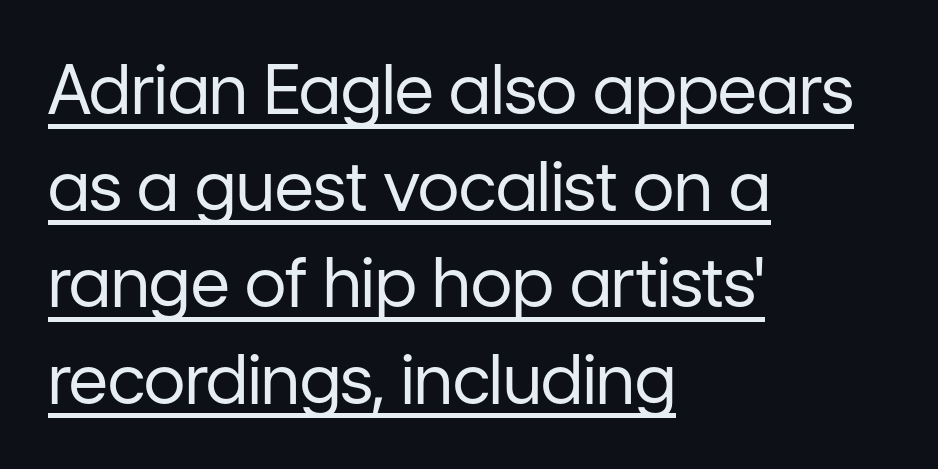
{"serif": "no", "italic": "no", "bold": "no", "weight": "regular", "width": "normal", "stroke_contrast": "low", "x_height": "medium", "monospaced": "no", "underline": "yes", "align": "left", "line_spacing": "normal", "line_spacing_ratio": 1.42, "letter_spacing": "normal", "letter_spacing_em": 0.0, "glyph_px": 68}
